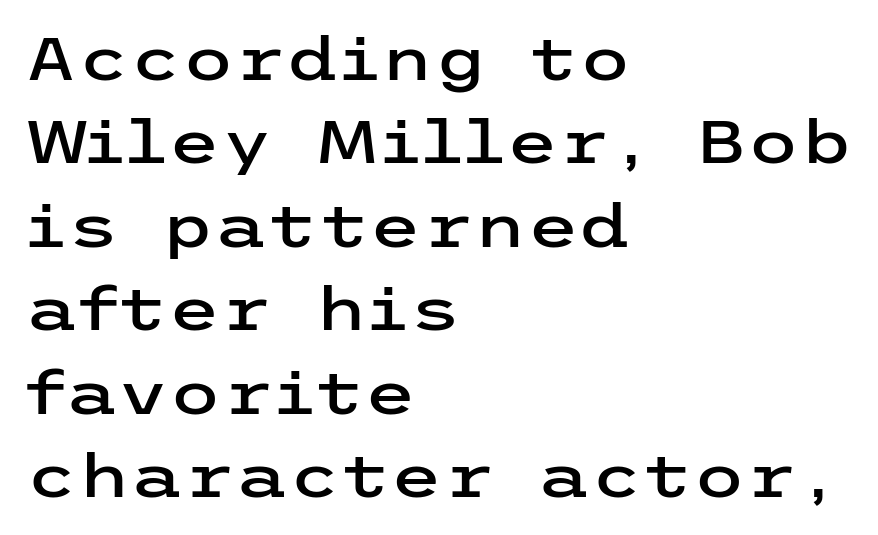
{"serif": "no", "italic": "no", "width": "wide", "stroke_contrast": "low", "x_height": "medium", "underline": "no", "align": "left", "line_spacing": "normal", "line_spacing_ratio": 1.39, "letter_spacing": "normal", "letter_spacing_em": 0.0, "glyph_px": 60}
